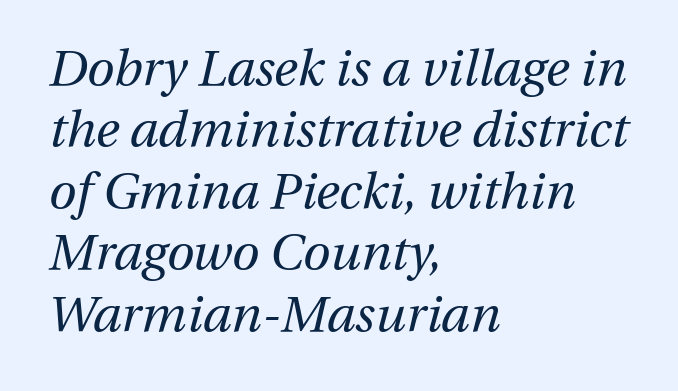
{"italic": "yes", "lean": "right", "slant_degrees": 13, "bold": "no", "weight": "regular", "width": "normal", "stroke_contrast": "medium", "x_height": "medium", "monospaced": "no", "underline": "no", "align": "left", "line_spacing_ratio": 1.23, "letter_spacing": "normal", "letter_spacing_em": 0.0, "glyph_px": 50}
